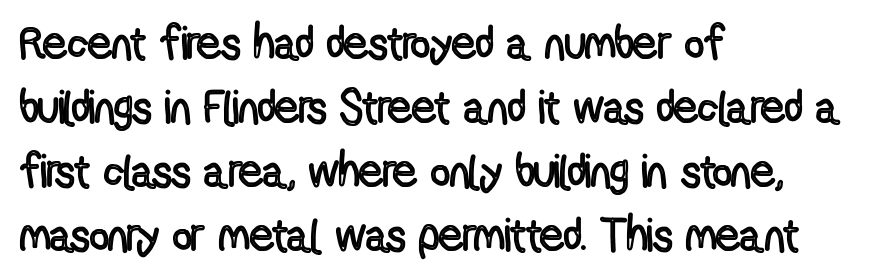
The image shows 47 px condensed type, upright; set left-aligned, normal line spacing (1.36x), normal letter spacing, not underlined; a medium x-height.
